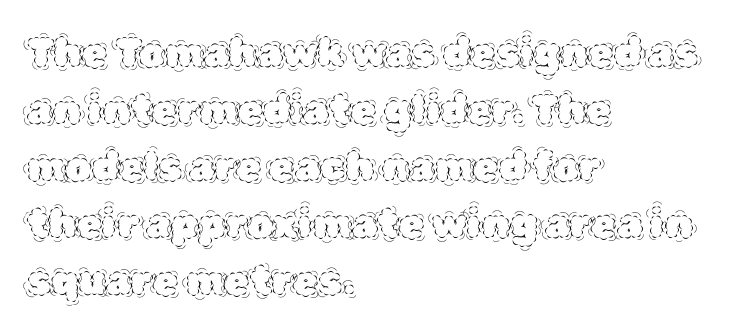
Q: Is the text bold? A: No.
Q: Is the text italic (slanted)? A: No, it is upright.
Q: Is the text underlined? A: No.
Q: How is the paragraph aligned? A: Left-aligned.
Q: Is the spacing between letters normal or unusually wide? A: Normal.
Q: Is the spacing between lines tight, normal or loose? A: Normal.
Q: Width (condensed, normal, or wide)? A: Normal.
Q: x-height? A: Large.
Q: Monospaced? A: No.
